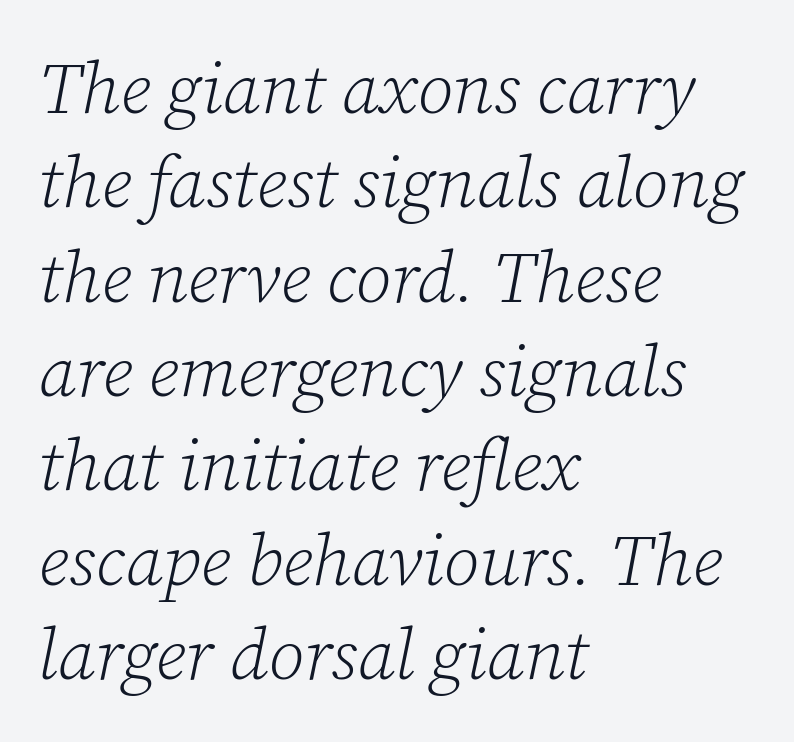
{"serif": "yes", "italic": "yes", "lean": "right", "slant_degrees": 12, "bold": "no", "weight": "light", "width": "normal", "stroke_contrast": "low", "x_height": "medium", "monospaced": "no", "underline": "no", "align": "left", "line_spacing": "normal", "line_spacing_ratio": 1.31, "letter_spacing": "normal", "letter_spacing_em": 0.0, "glyph_px": 72}
